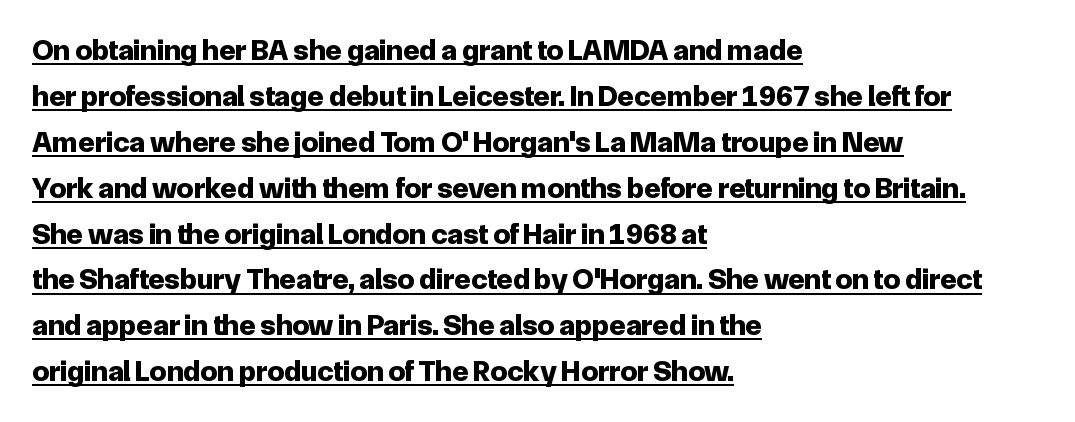
{"serif": "no", "italic": "no", "bold": "yes", "weight": "bold", "width": "normal", "stroke_contrast": "low", "x_height": "medium", "monospaced": "no", "underline": "yes", "align": "left", "line_spacing": "normal", "line_spacing_ratio": 1.53, "letter_spacing": "normal", "letter_spacing_em": 0.0, "glyph_px": 30}
